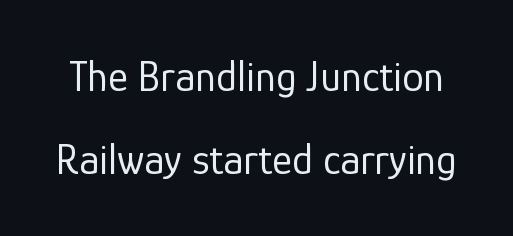
Q: Is the text bold? A: No.
Q: Is the text italic (slanted)? A: No, it is upright.
Q: Is the typeface a serif or a sans-serif typeface? A: Sans-serif.
Q: Is the text underlined? A: No.
Q: Is the spacing between letters normal or unusually wide? A: Normal.
Q: Is the spacing between lines tight, normal or loose? A: Loose.
Q: Width (condensed, normal, or wide)? A: Normal.
Q: Stroke contrast? A: Low.
Q: x-height? A: Medium.
Q: Monospaced? A: No.
